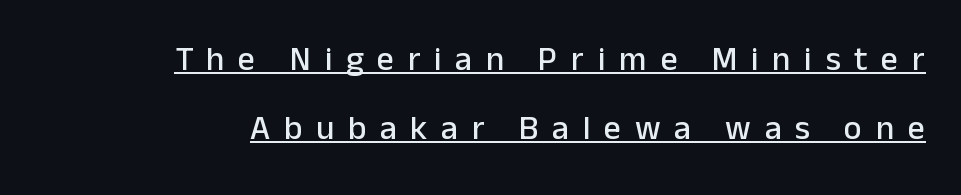
The lines are quadded right. The passage shown is typeset with a sans-serif family. If you measured baseline to baseline, you'd find a long distance. The letters advance in unequal steps, a hallmark of proportional type. Here the glyphs are tracked loosely, breaking word shapes into spaced letters. Unlike italic type, these characters show no tilt at all.
